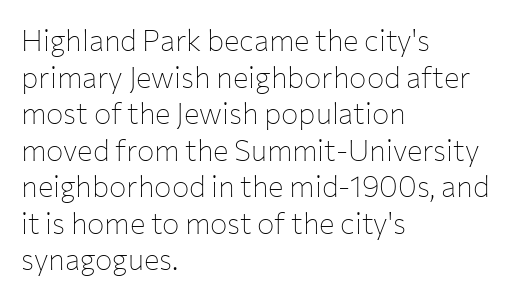
Q: Is the text bold? A: No.
Q: Is the text italic (slanted)? A: No, it is upright.
Q: Is the typeface a serif or a sans-serif typeface? A: Sans-serif.
Q: Is the text underlined? A: No.
Q: How is the paragraph aligned? A: Left-aligned.
Q: Is the spacing between letters normal or unusually wide? A: Normal.
Q: Is the spacing between lines tight, normal or loose? A: Normal.
Q: Width (condensed, normal, or wide)? A: Normal.
Q: Stroke contrast? A: Low.
Q: x-height? A: Medium.
Q: Monospaced? A: No.
